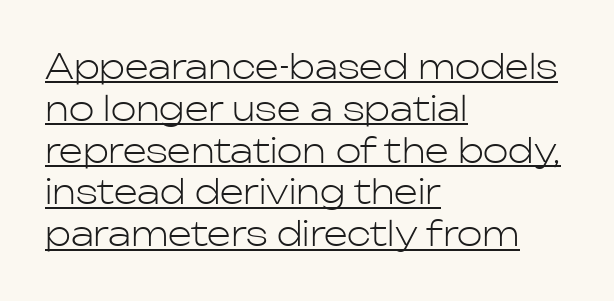
The image shows 34 px light sans-serif type, upright; set left-aligned, line spacing 1.23x, normal letter spacing, underlined; low stroke contrast and a medium x-height.
